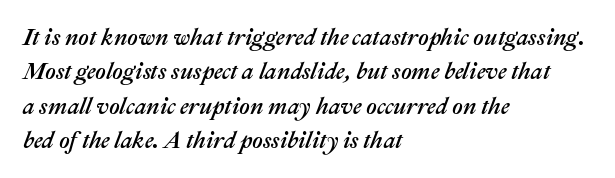
The image shows 23 px text type, italic (leaning right); set left-aligned, normal line spacing (1.49x), normal letter spacing, not underlined.
